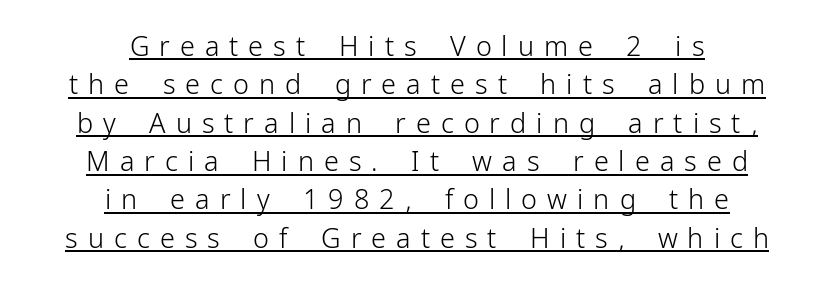
{"italic": "no", "bold": "no", "underline": "yes", "align": "center", "line_spacing": "normal", "line_spacing_ratio": 1.42, "letter_spacing": "wide", "letter_spacing_em": 0.37, "glyph_px": 27}
